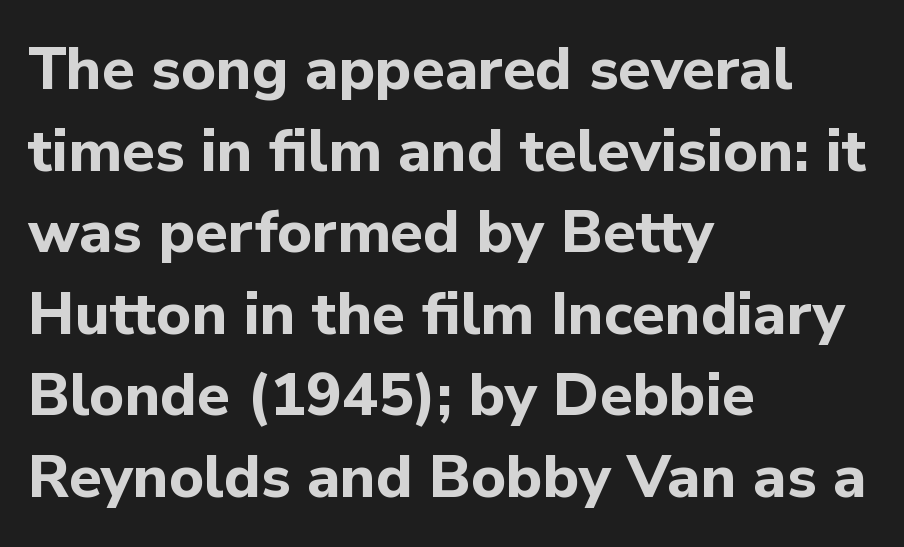
{"serif": "no", "italic": "no", "bold": "yes", "weight": "bold", "width": "normal", "stroke_contrast": "low", "x_height": "medium", "monospaced": "no", "underline": "no", "align": "left", "line_spacing": "normal", "line_spacing_ratio": 1.36, "letter_spacing": "normal", "letter_spacing_em": 0.0, "glyph_px": 60}
